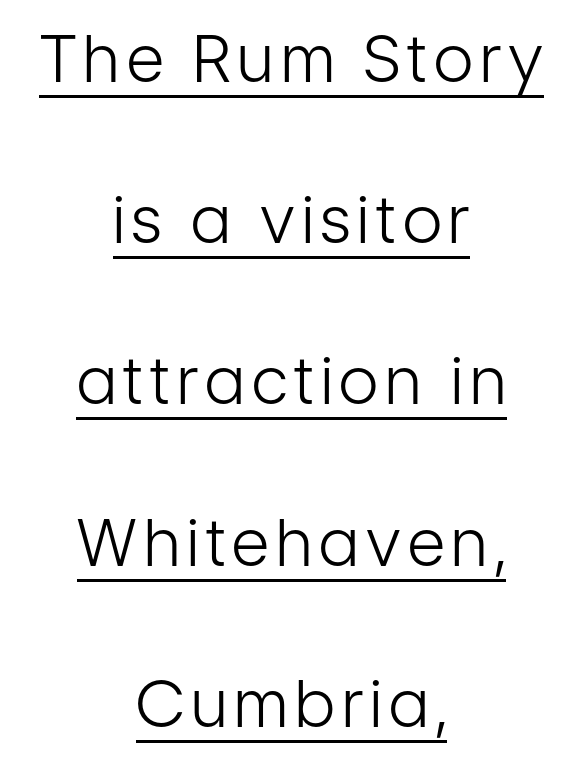
{"serif": "no", "italic": "no", "bold": "no", "weight": "light", "width": "condensed", "stroke_contrast": "low", "x_height": "medium", "monospaced": "no", "underline": "yes", "align": "center", "line_spacing": "loose", "line_spacing_ratio": 2.48, "glyph_px": 65}
